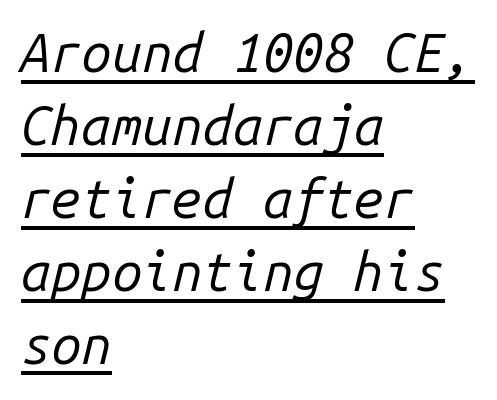
Q: Is the text bold? A: No.
Q: Is the text italic (slanted)? A: Yes, it leans right by about 14 degrees.
Q: Is the text underlined? A: Yes.
Q: How is the paragraph aligned? A: Left-aligned.
Q: Is the spacing between letters normal or unusually wide? A: Normal.
Q: Is the spacing between lines tight, normal or loose? A: Normal.
Q: Width (condensed, normal, or wide)? A: Normal.
Q: Stroke contrast? A: Low.
Q: x-height? A: Medium.
Q: Monospaced? A: Yes.
